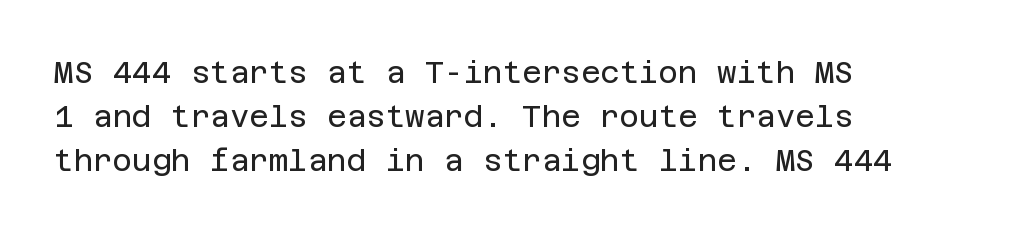
The image shows 30 px regular-weight sans-serif type, upright; set left-aligned, normal line spacing (1.47x), normal letter spacing, not underlined; low stroke contrast and a large x-height.
